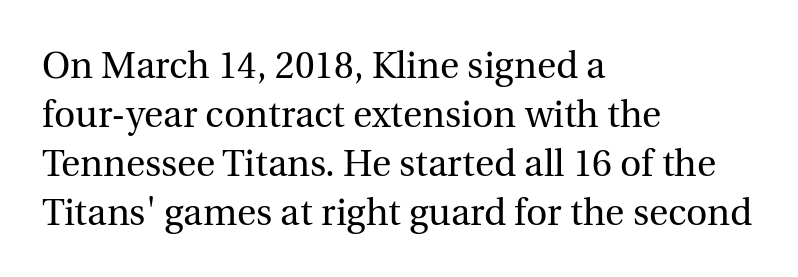
The image shows 37 px regular-weight serif type, upright; set left-aligned, normal line spacing (1.32x), normal letter spacing, not underlined; a medium x-height.
